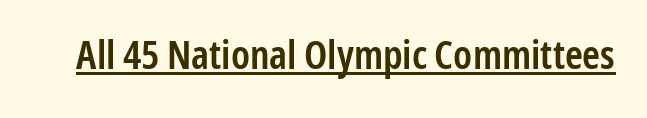
{"serif": "no", "italic": "no", "bold": "semi", "weight": "semibold", "width": "condensed", "stroke_contrast": "low", "x_height": "medium", "monospaced": "no", "underline": "yes", "letter_spacing": "normal", "letter_spacing_em": 0.0, "glyph_px": 40}
